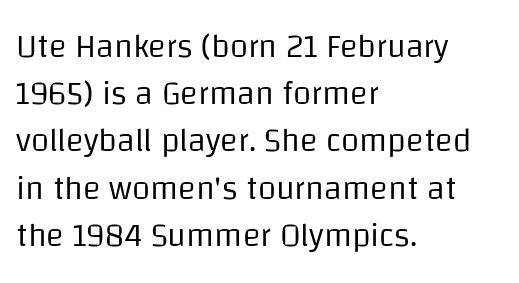
This reads as an unemphasized weight, regular at the heaviest. Glyph-to-glyph distance matches everyday printed text. What kind of face is this? One without serifs — a sans. What's the leading like? Ordinary, nothing unusual. A bare baseline throughout the passage.
